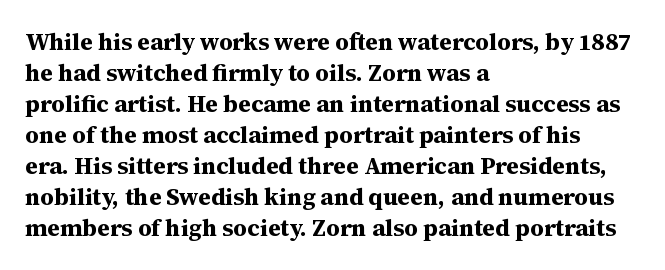
If you measured baseline to baseline, you'd find a middling distance. The specimen reads as upright at a glance. Glyph-to-glyph distance matches everyday printed text. Heavy, bold letterforms. Each row of text sits above clean, open space.
